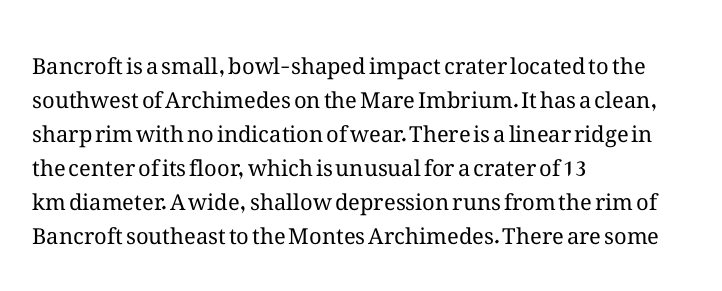
The image shows 22 px text type, upright; set left-aligned, normal line spacing (1.55x), normal letter spacing, not underlined.
